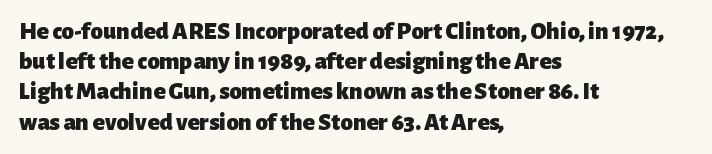
The passage shown is emphatically bold. The space directly below the letters is spotless. Tracking here is standard; glyphs follow each other at the usual distance. Where is the straight margin? On the left.
